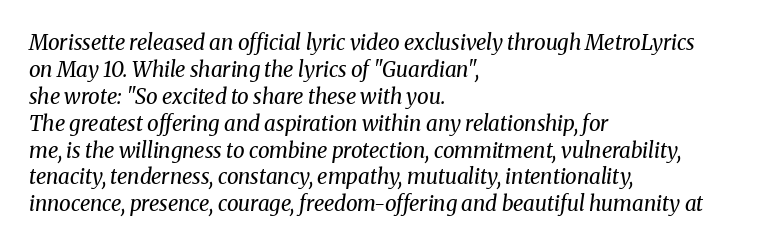
The image shows 21 px text type, italic (leaning right); set left-aligned, normal line spacing (1.28x), normal letter spacing, not underlined.
